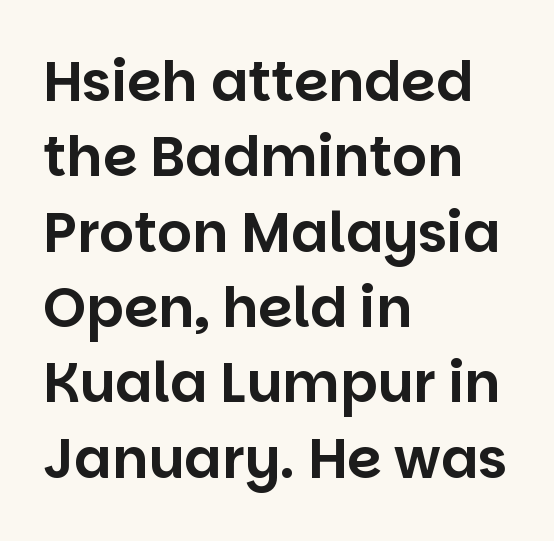
{"serif": "no", "italic": "no", "width": "normal", "stroke_contrast": "low", "x_height": "large", "monospaced": "no", "underline": "no", "align": "left", "line_spacing": "normal", "line_spacing_ratio": 1.37, "letter_spacing": "normal", "letter_spacing_em": 0.0, "glyph_px": 55}
